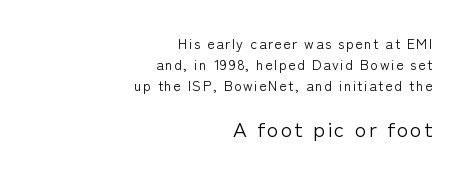
Q: Is the text bold? A: No.
Q: Is the text italic (slanted)? A: No, it is upright.
Q: Is the text underlined? A: No.
Q: How is the paragraph aligned? A: Right-aligned.
Q: Is the spacing between lines tight, normal or loose? A: Normal.
Q: Which block of text is set in a larger size, the first (top) or the second (bottom)? A: The second (bottom) one.
